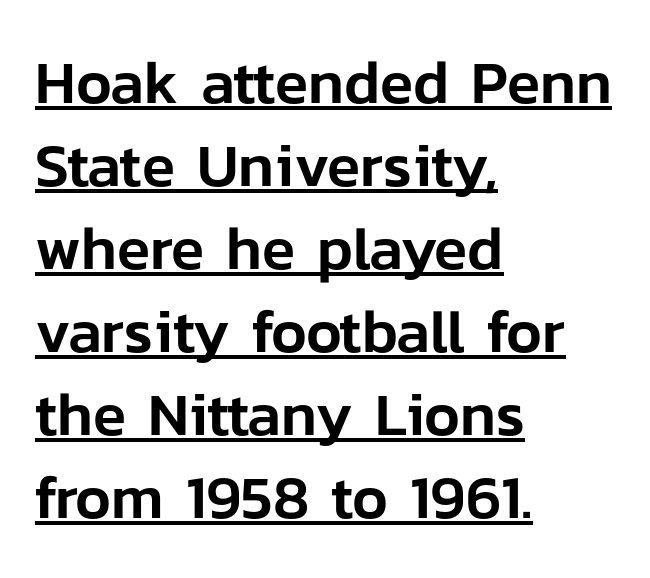
The image shows 61 px sans-serif type, upright; set left-aligned, normal line spacing (1.36x), normal letter spacing, underlined; low stroke contrast and a medium x-height.
